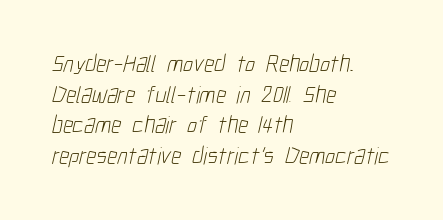
Q: Is the text bold? A: No.
Q: Is the text underlined? A: No.
Q: How is the paragraph aligned? A: Left-aligned.
Q: Is the spacing between letters normal or unusually wide? A: Normal.
Q: Is the spacing between lines tight, normal or loose? A: Normal.
